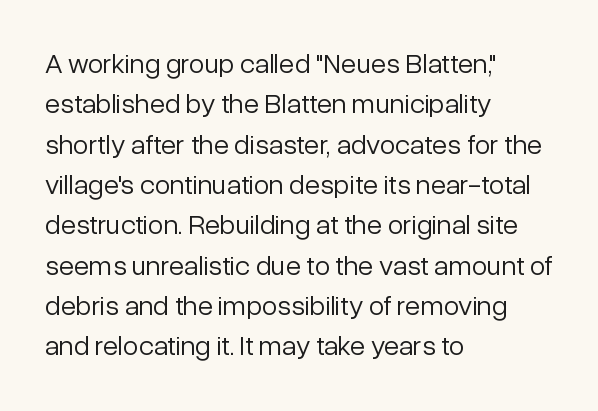
The image shows 28 px light sans-serif type, upright; set left-aligned, normal line spacing (1.44x), normal letter spacing, not underlined; low stroke contrast and a medium x-height.
